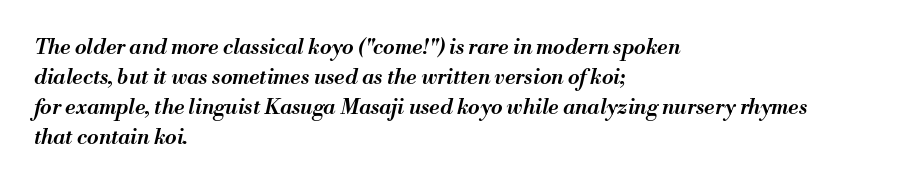
The image shows 21 px text type, italic (leaning right); set left-aligned, normal line spacing (1.43x), normal letter spacing, not underlined.
